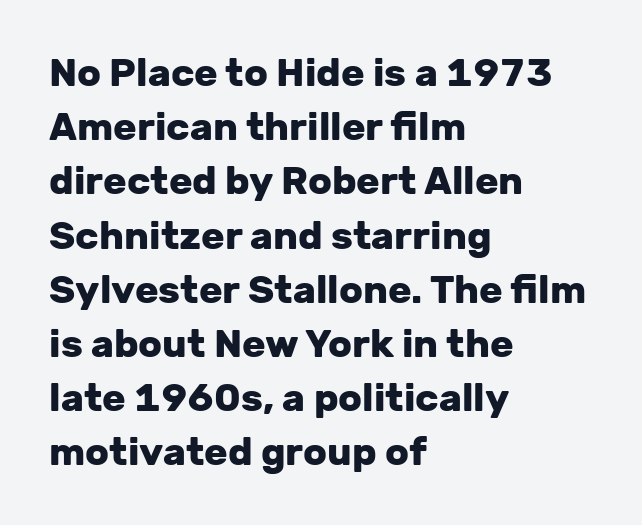
{"serif": "no", "italic": "no", "bold": "yes", "weight": "heavy", "width": "normal", "stroke_contrast": "low", "x_height": "medium", "monospaced": "no", "underline": "no", "align": "left", "line_spacing": "normal", "line_spacing_ratio": 1.39, "letter_spacing": "normal", "letter_spacing_em": 0.0, "glyph_px": 39}
